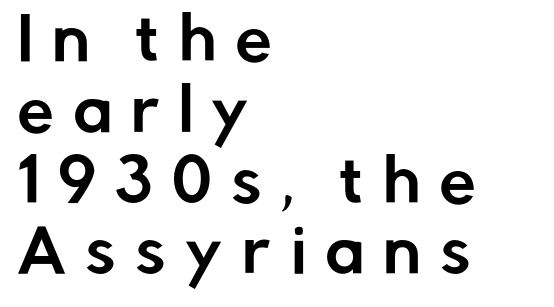
The face used here is rendered with a markedly widened letterfit. The string is rendered with underlining switched off. Serif or sans? Sans — the stroke terminals are bare. Spacing verdict: proportional, widths tailored to each character.
